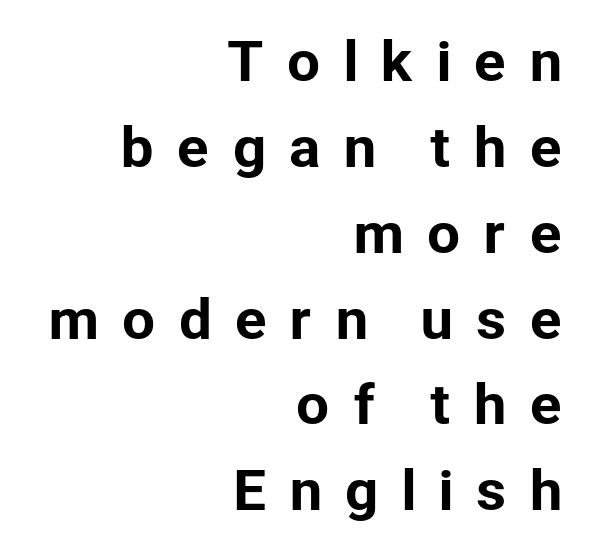
{"serif": "no", "italic": "no", "width": "normal", "stroke_contrast": "low", "x_height": "medium", "monospaced": "no", "underline": "no", "align": "right", "line_spacing": "normal", "line_spacing_ratio": 1.62, "letter_spacing": "wide", "letter_spacing_em": 0.4, "glyph_px": 53}
